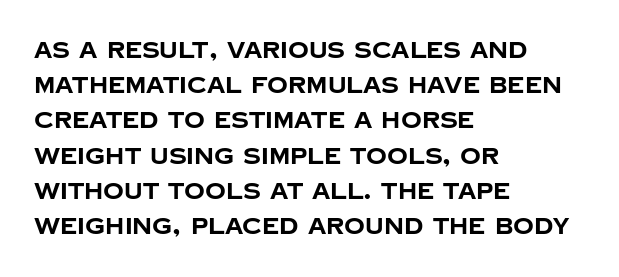
Each new line begins a customary step beneath the previous one. This rendering leaves character spacing at its baseline value. The lettering stays uniformly vertical, giving the passage a roman look. This rendering features lettering with no underline. A student would call this left alignment; a typographer would say flush left, rag right. Is the type bold? Yes — the strokes are clearly thick and heavy.
